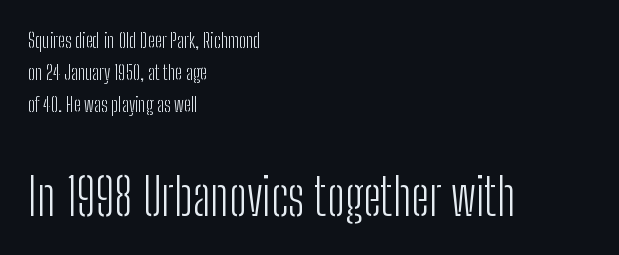
Q: Is the text bold? A: No.
Q: Is the text italic (slanted)? A: No, it is upright.
Q: Is the typeface a serif or a sans-serif typeface? A: Sans-serif.
Q: Is the text underlined? A: No.
Q: How is the paragraph aligned? A: Left-aligned.
Q: Is the spacing between letters normal or unusually wide? A: Normal.
Q: Is the spacing between lines tight, normal or loose? A: Normal.
Q: Which block of text is set in a larger size, the first (top) or the second (bottom)? A: The second (bottom) one.
Q: Width (condensed, normal, or wide)? A: Condensed.
Q: Stroke contrast? A: Low.
Q: x-height? A: Medium.
Q: Monospaced? A: No.
